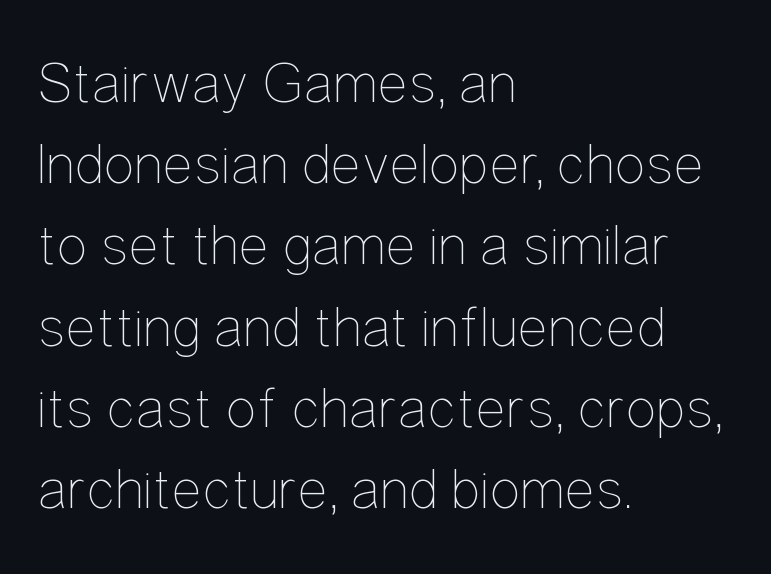
Think of a printed novel: that variable character pitch is what you see here. Underline: absent. The specimen reads as upright at a glance. The rag falls on the right side of this text block.
